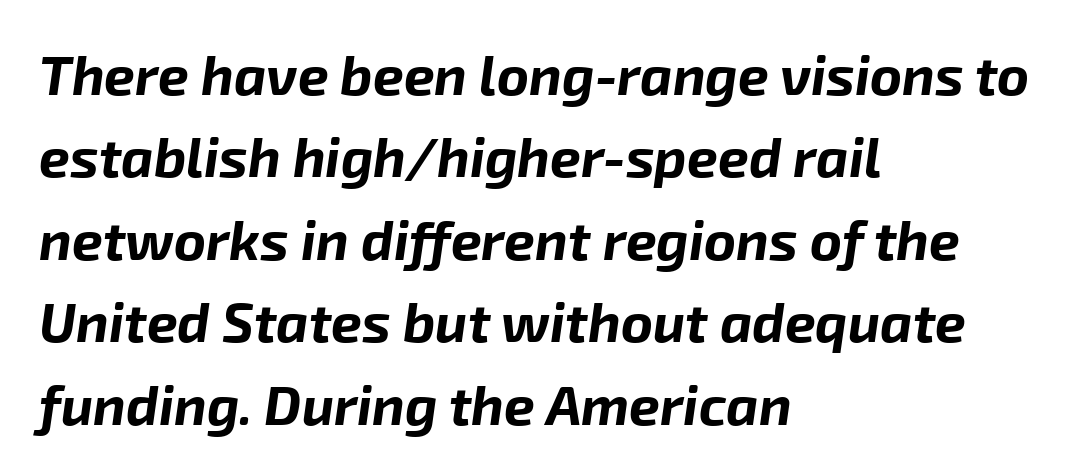
The image shows 55 px bold type, italic (leaning right); set left-aligned, normal line spacing (1.5x), normal letter spacing, not underlined; low stroke contrast and a medium x-height.
